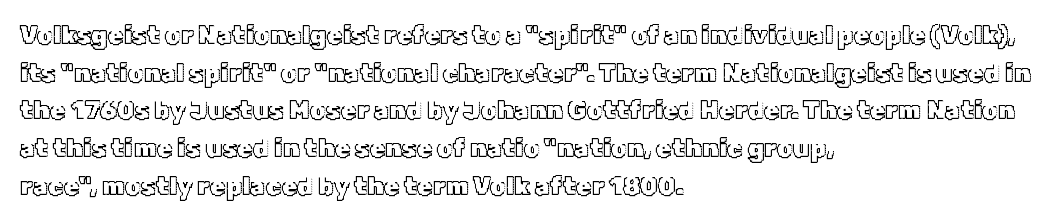
{"italic": "no", "underline": "no", "align": "left", "line_spacing": "normal", "line_spacing_ratio": 1.51, "letter_spacing": "normal", "letter_spacing_em": 0.0, "glyph_px": 25}
